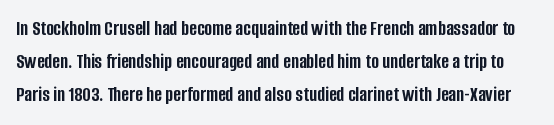
Q: Is the text bold? A: Yes.
Q: Is the text italic (slanted)? A: No, it is upright.
Q: Is the text underlined? A: No.
Q: Is the spacing between letters normal or unusually wide? A: Normal.
Q: Is the spacing between lines tight, normal or loose? A: Normal.
